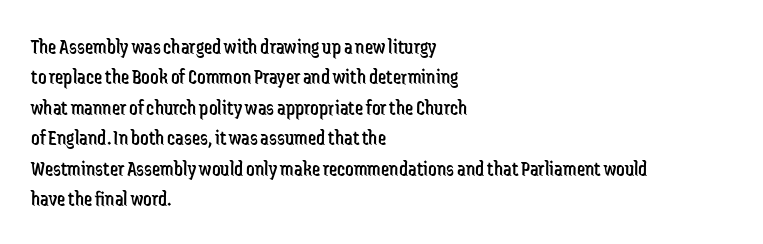
Q: Is the text bold? A: No.
Q: Is the text italic (slanted)? A: No, it is upright.
Q: Is the text underlined? A: No.
Q: How is the paragraph aligned? A: Left-aligned.
Q: Is the spacing between letters normal or unusually wide? A: Normal.
Q: Is the spacing between lines tight, normal or loose? A: Normal.
